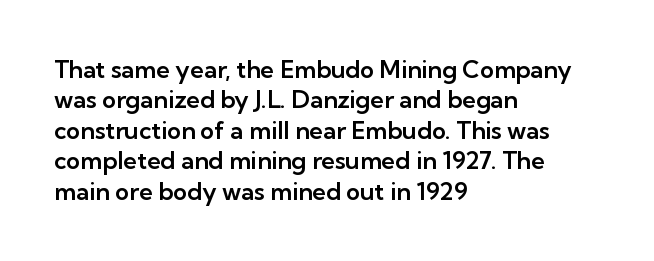
The image shows 24 px text type, upright; set left-aligned, normal line spacing (1.27x), normal letter spacing, not underlined.
